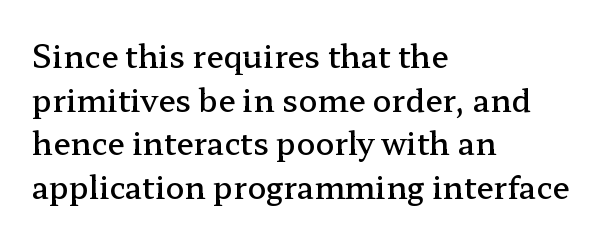
{"serif": "yes", "italic": "no", "bold": "semi", "weight": "semibold", "width": "wide", "stroke_contrast": "low", "x_height": "medium", "monospaced": "no", "underline": "no", "align": "left", "line_spacing": "normal", "line_spacing_ratio": 1.41, "letter_spacing": "normal", "letter_spacing_em": 0.0, "glyph_px": 31}
